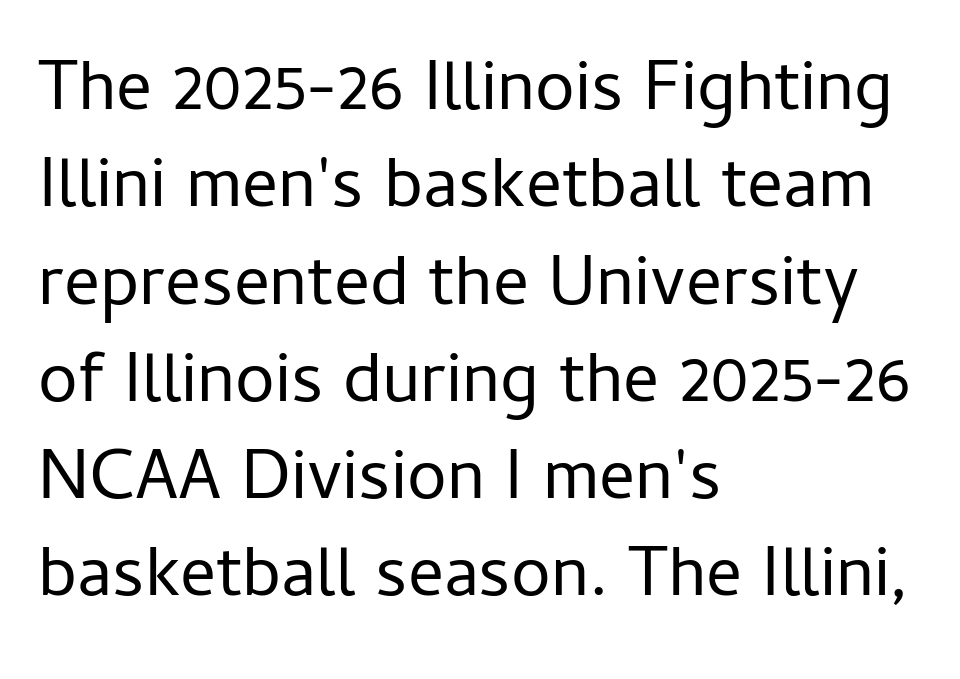
The image shows 71 px regular-weight sans-serif type, upright; set left-aligned, normal line spacing (1.37x), normal letter spacing, not underlined; low stroke contrast and a medium x-height.
